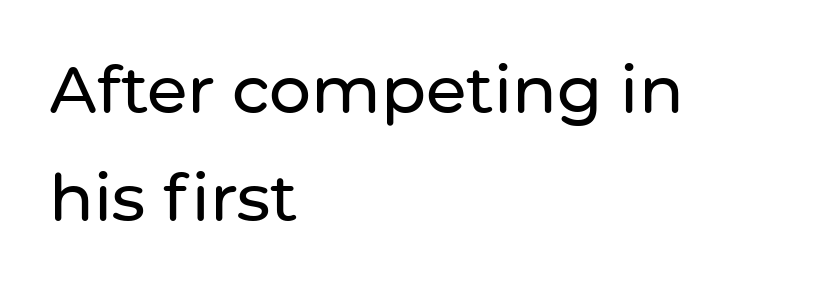
Q: Is the text italic (slanted)? A: No, it is upright.
Q: Is the typeface a serif or a sans-serif typeface? A: Sans-serif.
Q: Is the text underlined? A: No.
Q: How is the paragraph aligned? A: Left-aligned.
Q: Is the spacing between letters normal or unusually wide? A: Normal.
Q: Is the spacing between lines tight, normal or loose? A: Normal.
Q: Width (condensed, normal, or wide)? A: Normal.
Q: Stroke contrast? A: Low.
Q: x-height? A: Medium.
Q: Monospaced? A: No.
